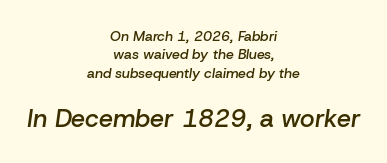
This sample is center-justified, so both line endings float freely. Any mark beneath the type? The region is blank. The lines sit at an ordinary, default distance from one another. Scale increases going downward across the two blocks. Letter spacing: default. An italicized treatment has been applied to the whole sample.
